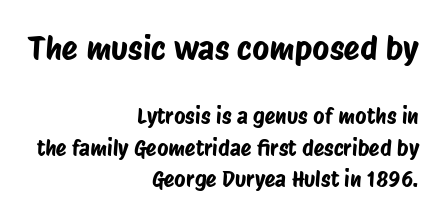
Here the glyphs are tracked normally, forming tight word shapes. Lines of text with bare space underneath. Vertical spacing — default. Is the lower block the larger one? No — the upper block carries the bigger type.
